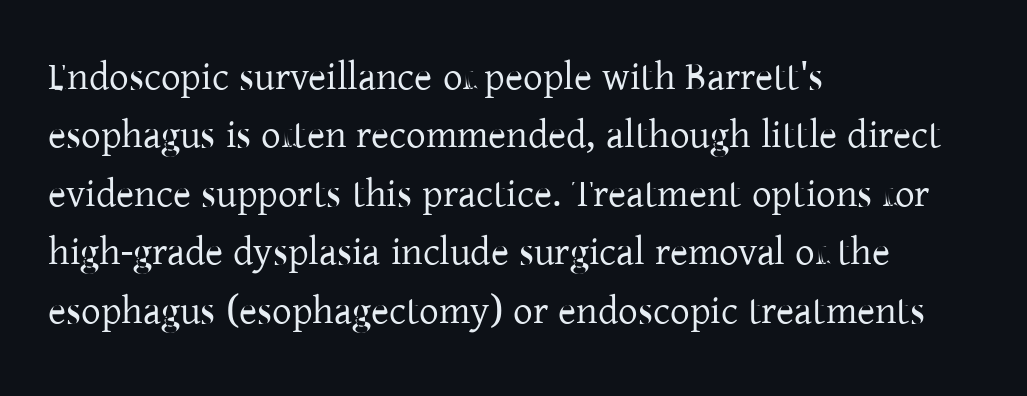
Q: Is the text bold? A: No.
Q: Is the text italic (slanted)? A: No, it is upright.
Q: Is the typeface a serif or a sans-serif typeface? A: Serif.
Q: Is the text underlined? A: No.
Q: How is the paragraph aligned? A: Left-aligned.
Q: Is the spacing between letters normal or unusually wide? A: Normal.
Q: Is the spacing between lines tight, normal or loose? A: Normal.
Q: Width (condensed, normal, or wide)? A: Normal.
Q: Stroke contrast? A: Low.
Q: x-height? A: Medium.
Q: Monospaced? A: No.
